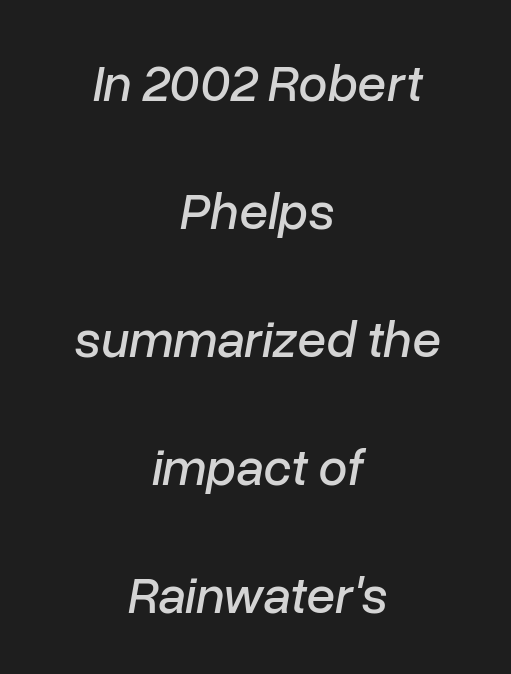
Q: Is the text italic (slanted)? A: Yes, it leans right by about 10 degrees.
Q: Is the text underlined? A: No.
Q: How is the paragraph aligned? A: Centered.
Q: Is the spacing between letters normal or unusually wide? A: Normal.
Q: Is the spacing between lines tight, normal or loose? A: Loose.
Q: Width (condensed, normal, or wide)? A: Normal.
Q: Stroke contrast? A: Low.
Q: x-height? A: Medium.
Q: Monospaced? A: No.
